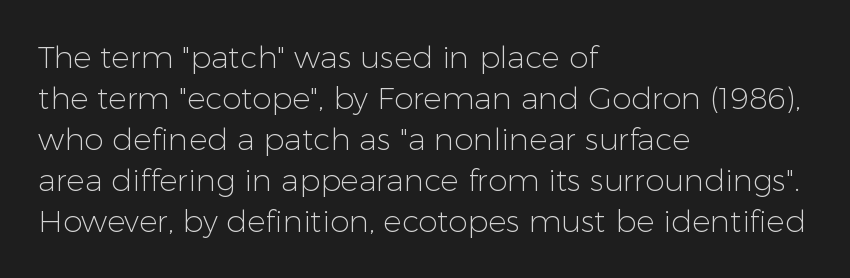
Rows of type keep a routine distance in the vertical direction. The type sits square on the baseline with zero lean. Stroke thickness stays within the range of a standard reading face or lighter. These lines are set flush left with a ragged right edge. Between one letter and the next there's only the usual sliver of space.
